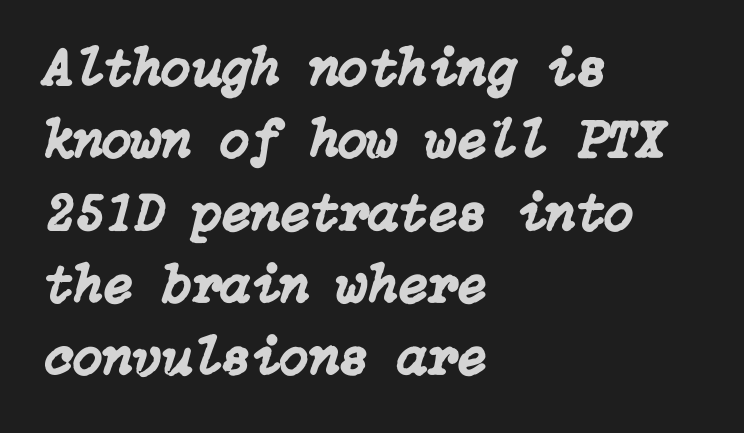
Each word holds together tightly as a unit, with standard inter-letter gaps. Check under the words: just untouched page. Every row of glyphs begins at an identical x-position on the left. This sample uses an oblique cut, with every glyph tilted off the vertical. Evenly set lines give the paragraph a standard silhouette.
